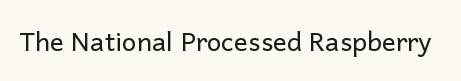
A roman cut, with each character standing at attention. Decoration check: the copy has no underline. The gaps between neighbouring characters are ordinary and unremarkable. Bold? No — there's no thickening of the strokes.
